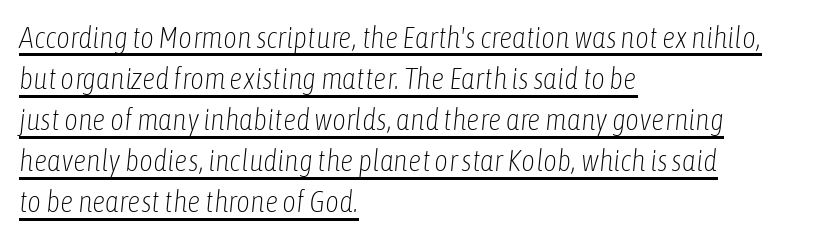
{"italic": "yes", "lean": "right", "slant_degrees": 6, "bold": "no", "weight": "light", "width": "condensed", "stroke_contrast": "low", "x_height": "medium", "monospaced": "no", "underline": "yes", "align": "left", "line_spacing": "normal", "line_spacing_ratio": 1.37, "letter_spacing": "normal", "letter_spacing_em": 0.0, "glyph_px": 30}
